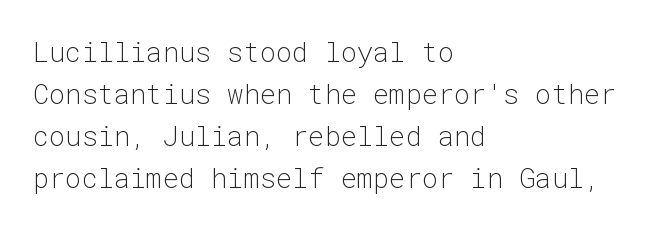
{"italic": "no", "bold": "no", "underline": "no", "align": "left", "line_spacing": "normal", "line_spacing_ratio": 1.56, "letter_spacing": "normal", "letter_spacing_em": 0.0, "glyph_px": 27}
